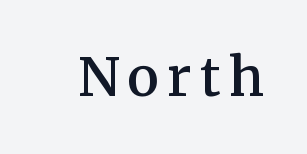
Quick note: not italic, upright. Looks like regular typesetting: each glyph gets only the width it needs. Beneath every word, the page is bare. Yep, those are serifs on the letters. Bold? Not quite — semibold, heavier than regular but stopping short.
